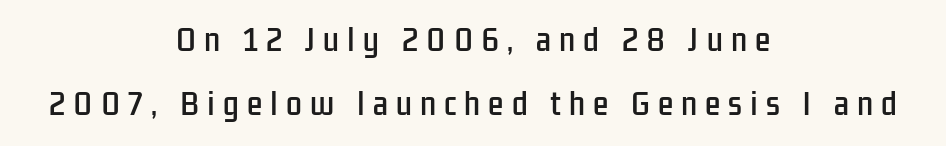
Centered paragraph, ragged on both sides. Type style note: lacks serifs. Quick note: interline space is abundant. You could not count columns in this text — the font is proportionally spaced. Substantial extra tracking has been applied to these lines. Italic? Not at all — the glyphs are vertical.
